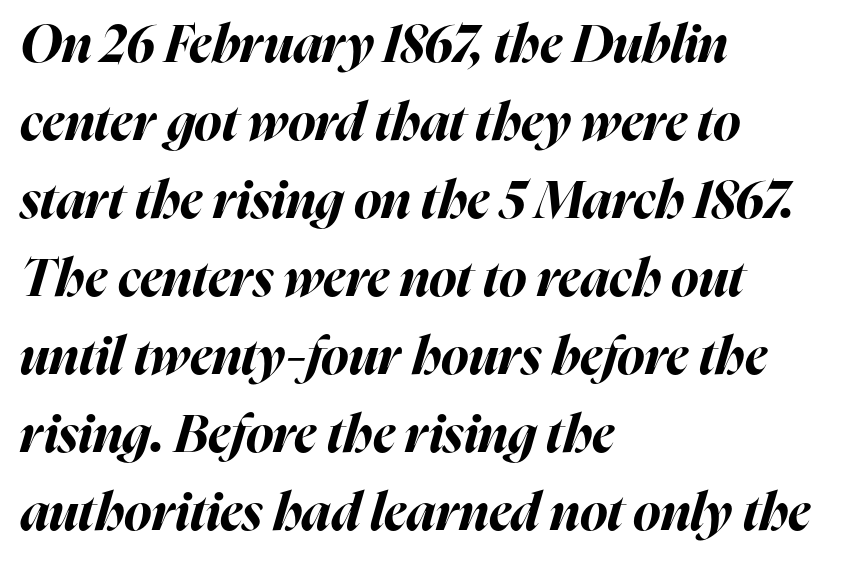
Q: Is the text bold? A: Yes.
Q: Is the text italic (slanted)? A: Yes, it leans right by about 16 degrees.
Q: Is the text underlined? A: No.
Q: How is the paragraph aligned? A: Left-aligned.
Q: Is the spacing between letters normal or unusually wide? A: Normal.
Q: Is the spacing between lines tight, normal or loose? A: Normal.
Q: Width (condensed, normal, or wide)? A: Normal.
Q: Stroke contrast? A: High.
Q: x-height? A: Medium.
Q: Monospaced? A: No.
